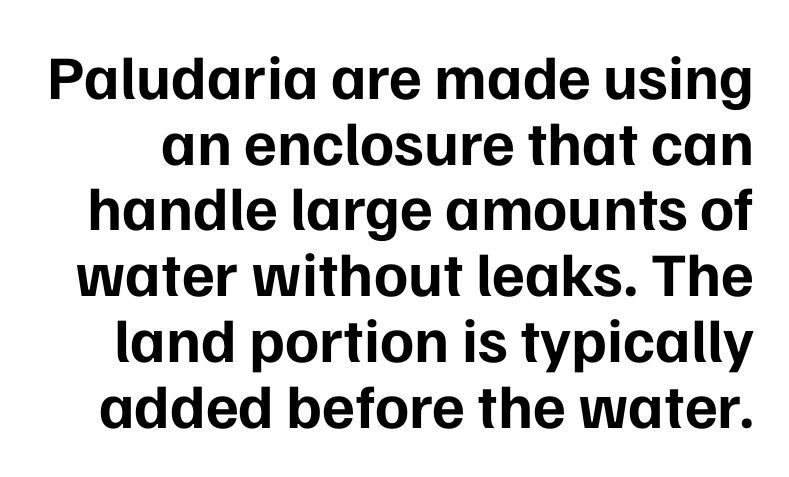
The passage shown has conventional tracking throughout. You could not count columns in this text — the font is proportionally spaced. Is the type bold? Yes — the strokes are clearly thick and heavy. Honestly, the rows look squashed on top of each other. The font family rendered here belongs to the sans-serif group.
